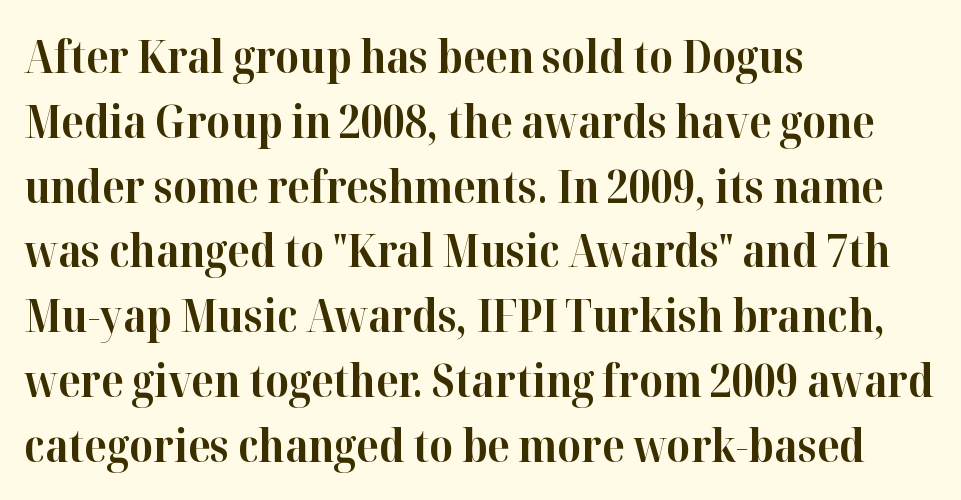
The image shows 45 px bold serif type, upright; set left-aligned, normal line spacing (1.44x), normal letter spacing, not underlined; high stroke contrast and a medium x-height.
